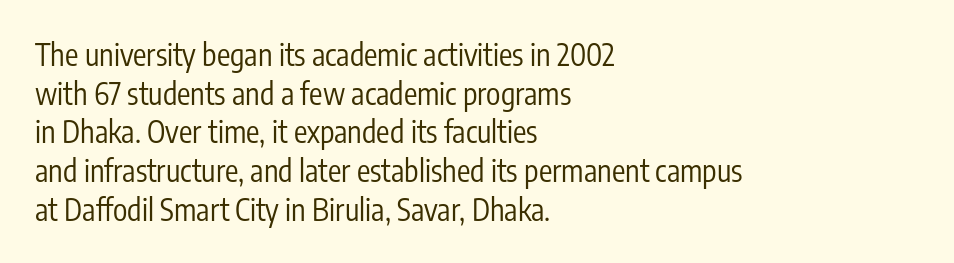
A bare baseline throughout the passage. A typesetter would call this zero additional tracking. The font is comparable to plain body text, perhaps lighter. Line spacing here is normal.
